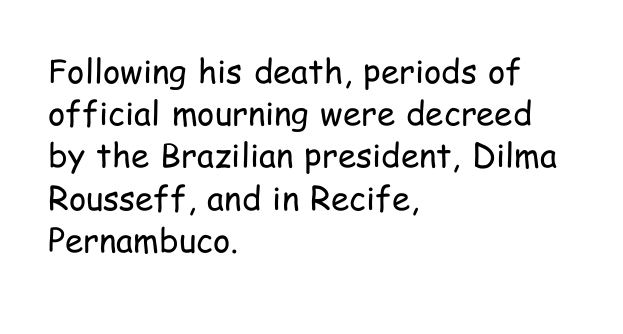
The image shows 33 px regular-weight, condensed sans-serif type, upright; set left-aligned, normal line spacing (1.28x), normal letter spacing, not underlined; low stroke contrast and a medium x-height.
